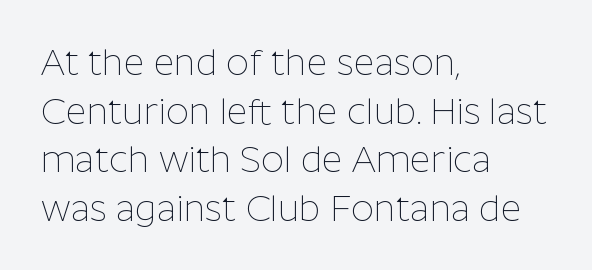
Q: Is the text bold? A: No.
Q: Is the text italic (slanted)? A: No, it is upright.
Q: Is the typeface a serif or a sans-serif typeface? A: Sans-serif.
Q: Is the text underlined? A: No.
Q: How is the paragraph aligned? A: Left-aligned.
Q: Is the spacing between letters normal or unusually wide? A: Normal.
Q: Is the spacing between lines tight, normal or loose? A: Normal.
Q: Width (condensed, normal, or wide)? A: Normal.
Q: Stroke contrast? A: Low.
Q: x-height? A: Medium.
Q: Monospaced? A: No.
